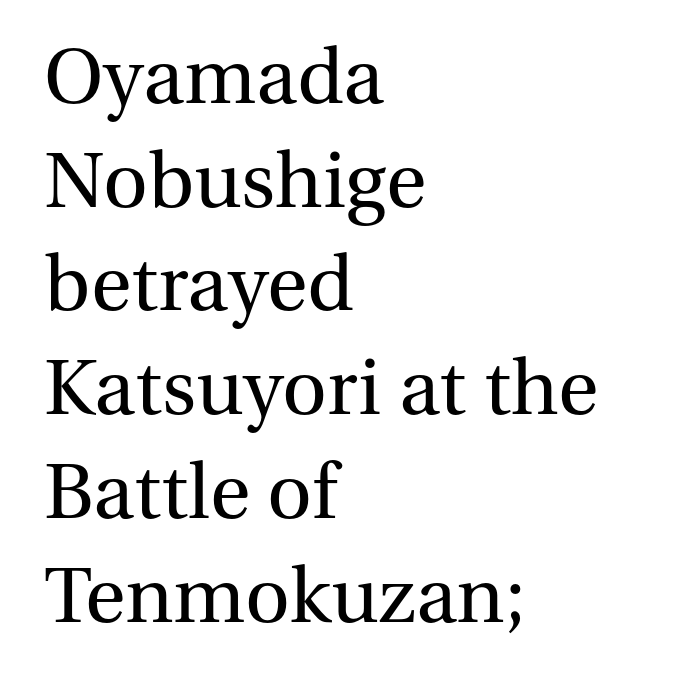
{"serif": "yes", "italic": "no", "bold": "no", "weight": "regular", "width": "normal", "stroke_contrast": "medium", "x_height": "medium", "monospaced": "no", "underline": "no", "align": "left", "line_spacing": "normal", "line_spacing_ratio": 1.33, "letter_spacing": "normal", "letter_spacing_em": 0.0, "glyph_px": 78}
